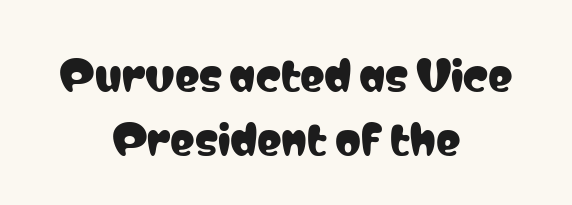
The image shows 41 px condensed sans-serif type, upright; set centered, normal line spacing (1.57x), normal letter spacing, not underlined; low stroke contrast and a medium x-height.
